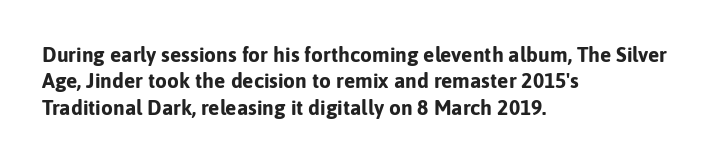
The image shows 21 px bold type, upright; set left-aligned, normal line spacing (1.26x), normal letter spacing, not underlined.
